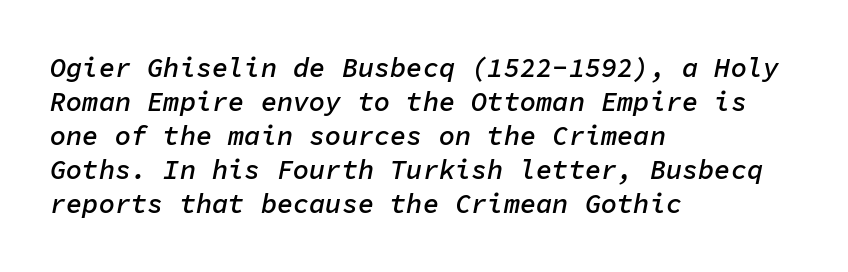
Q: Is the text bold? A: Semi-bold.
Q: Is the text italic (slanted)? A: Yes, it leans right by about 11 degrees.
Q: Is the text underlined? A: No.
Q: How is the paragraph aligned? A: Left-aligned.
Q: Is the spacing between letters normal or unusually wide? A: Normal.
Q: Is the spacing between lines tight, normal or loose? A: Normal.
